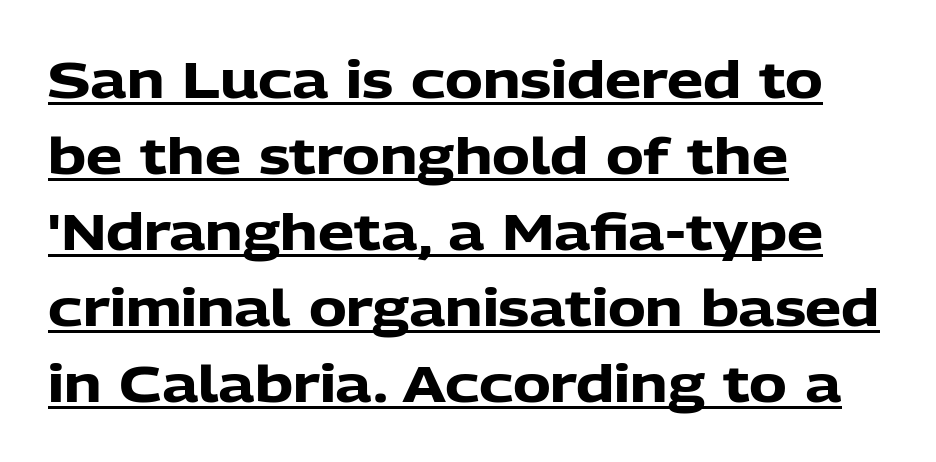
The image shows 51 px heavy sans-serif type, upright; set left-aligned, normal line spacing (1.49x), normal letter spacing, underlined; low stroke contrast and a medium x-height.
